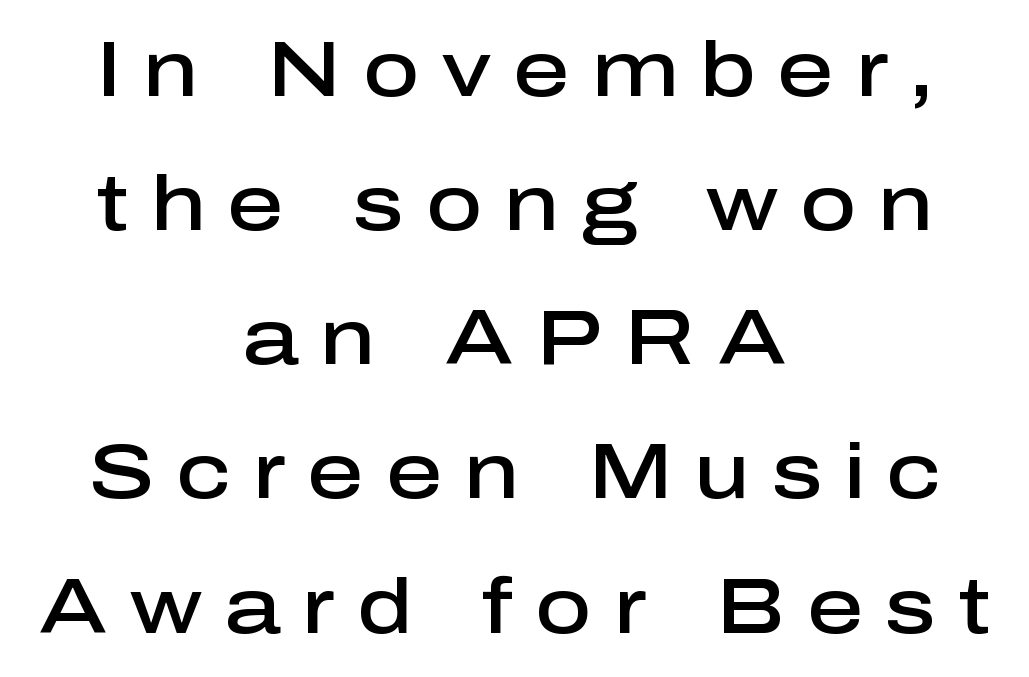
The image shows 78 px semibold sans-serif type, upright; set centered, line spacing 1.72x, unusually wide letter spacing (+0.28 em), not underlined; low stroke contrast and a medium x-height.
